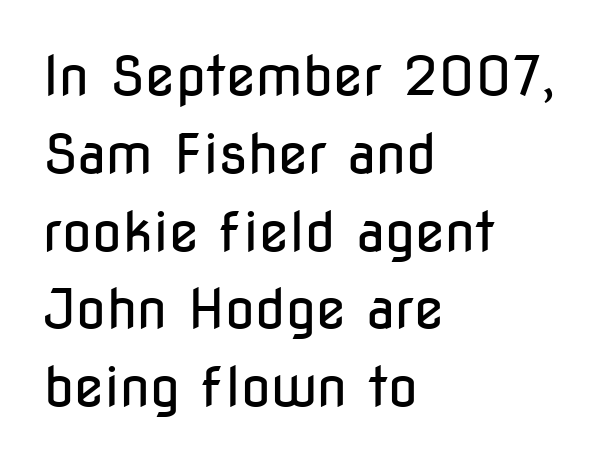
The type family on display is of the sans-serif kind. Varying glyph widths throughout — classic text-font behaviour. Check the space under the baseline: it is left empty. This block has exactly the height ordinary leading produces. Casual observation: everything's shoved over to the left. Upright lettering throughout.
